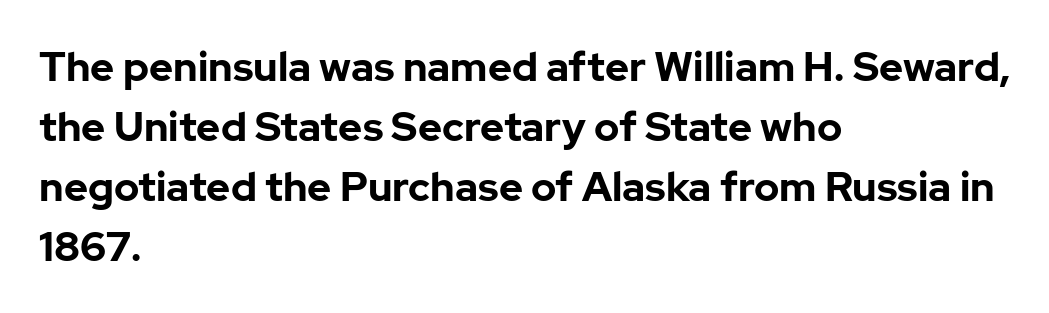
The line texture is even and compact thanks to regular tracking. Any mark beneath the type? The region is blank. The letters stand upright; this is a roman face. The passage shown stacks its lines at a standard gap.
